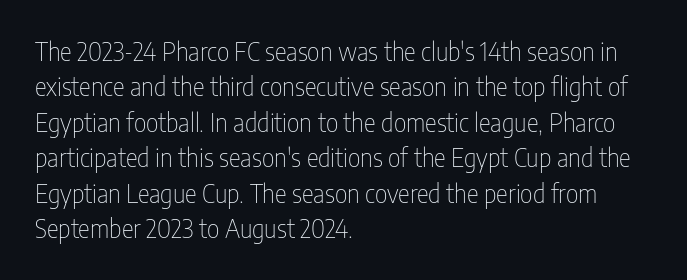
The image shows 25 px text type, upright; set left-aligned, normal line spacing (1.42x), normal letter spacing, not underlined.
